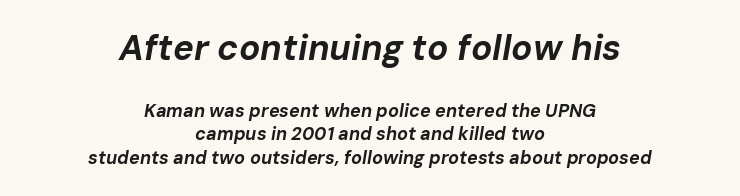
{"italic": "yes", "lean": "right", "slant_degrees": 10, "bold": "yes", "weight": "bold", "width": "normal", "stroke_contrast": "low", "x_height": "medium", "monospaced": "no", "underline": "no", "align": "center", "line_spacing": "normal", "line_spacing_ratio": 1.31, "letter_spacing": "normal", "letter_spacing_em": 0.0, "larger_block": "first", "size_ratio": 1.94, "glyph_px": 35}
